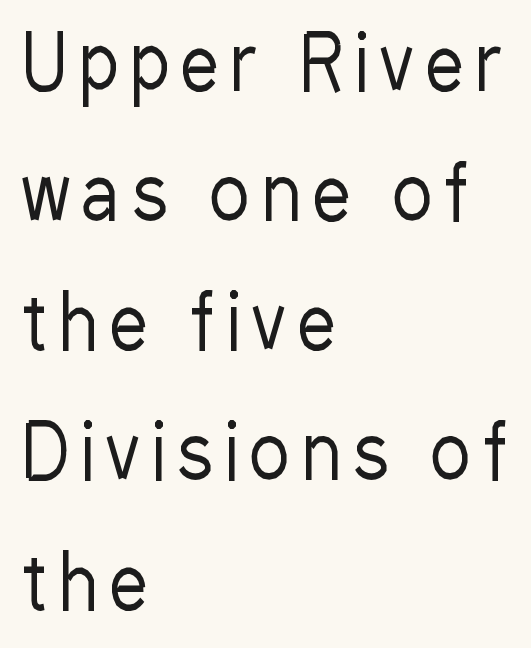
Q: Is the text bold? A: No.
Q: Is the text italic (slanted)? A: No, it is upright.
Q: Is the typeface a serif or a sans-serif typeface? A: Sans-serif.
Q: Is the text underlined? A: No.
Q: How is the paragraph aligned? A: Left-aligned.
Q: Width (condensed, normal, or wide)? A: Condensed.
Q: Stroke contrast? A: Low.
Q: x-height? A: Medium.
Q: Monospaced? A: No.
